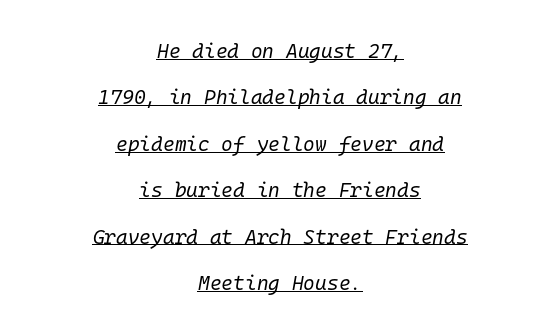
Nothing heavy about these letters — not bold at all. The glyphs look as if they've been sheared to an angle. Quick note: interline space is abundant. This is underlined copy, the kind a proofreader might mark for attention. The letters sit at their default tracking, neither squeezed nor spread.
